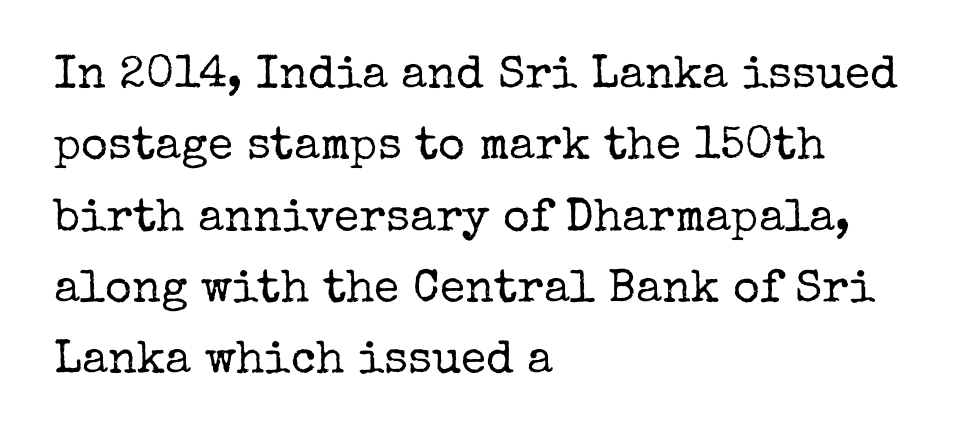
{"serif": "yes", "italic": "no", "bold": "no", "weight": "regular", "width": "normal", "stroke_contrast": "low", "x_height": "medium", "monospaced": "no", "underline": "no", "align": "left", "line_spacing": "normal", "line_spacing_ratio": 1.55, "letter_spacing": "normal", "letter_spacing_em": 0.0, "glyph_px": 46}
